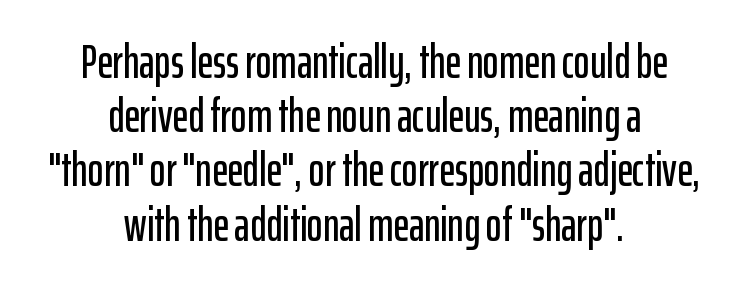
The image shows 48 px condensed sans-serif type, upright; set centered, tight line spacing (1.13x), normal letter spacing, not underlined; low stroke contrast and a medium x-height.
